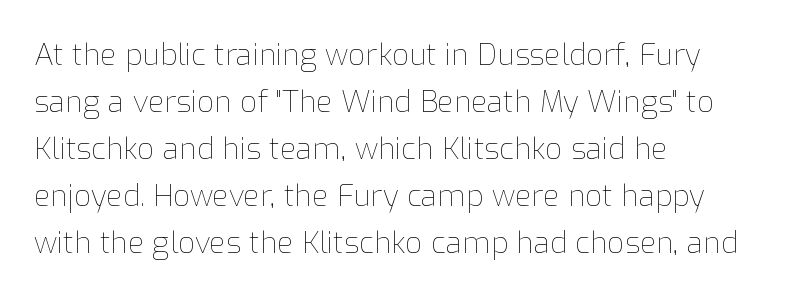
{"italic": "no", "bold": "no", "weight": "thin", "width": "normal", "stroke_contrast": "low", "x_height": "medium", "monospaced": "no", "underline": "no", "align": "left", "line_spacing": "normal", "line_spacing_ratio": 1.57, "letter_spacing": "normal", "letter_spacing_em": 0.0, "glyph_px": 30}
